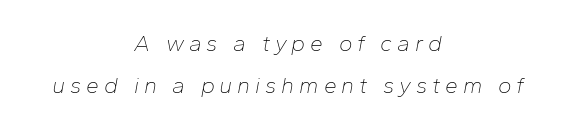
No extra ink here — the face is not bold. If you drew a line through each stem, it would be angled. The tracking jumps out immediately: characters are airy and widely separated. The glyphs are unaccompanied by any horizontal stroke below them. These lines are centered, leaving both edges ragged.
